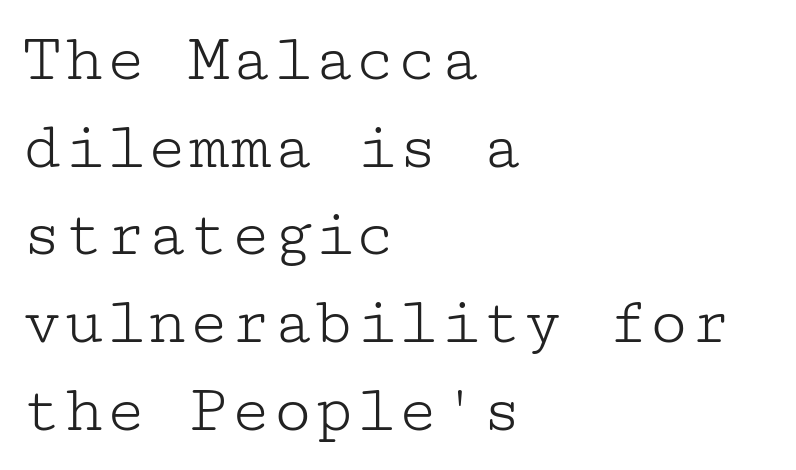
Old-style or modern, the face here clearly has serifs. Rule under the text: the space is simply empty. Unlike italic type, these characters show no tilt at all. The letterforms sit shoulder to shoulder at normal distance. Each new line begins a customary step beneath the previous one. Where is the straight margin? On the left.
